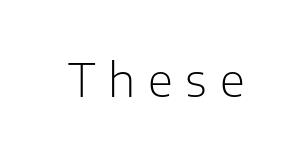
The image shows 46 px light sans-serif type, upright; set unusually wide letter spacing (+0.28 em), not underlined; low stroke contrast and a medium x-height.
